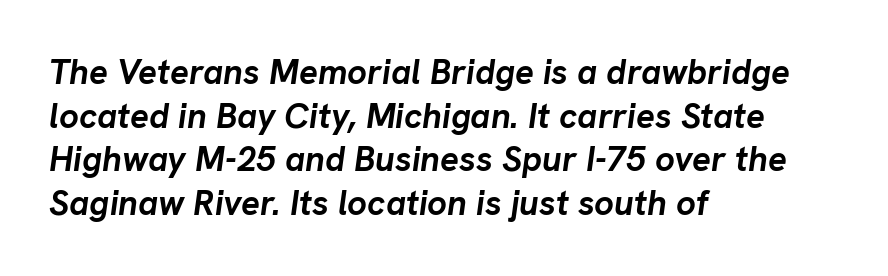
The image shows 35 px semibold type, italic (leaning right); set left-aligned, normal line spacing (1.25x), normal letter spacing, not underlined; low stroke contrast and a medium x-height.
